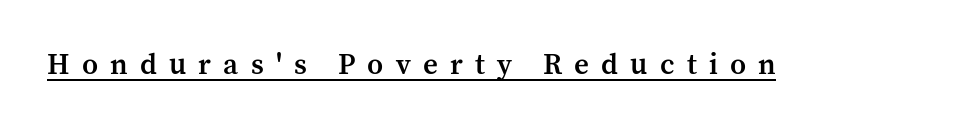
{"serif": "yes", "italic": "no", "bold": "semi", "weight": "semibold", "width": "normal", "stroke_contrast": "medium", "x_height": "medium", "monospaced": "no", "underline": "yes", "letter_spacing": "wide", "letter_spacing_em": 0.42, "glyph_px": 29}
